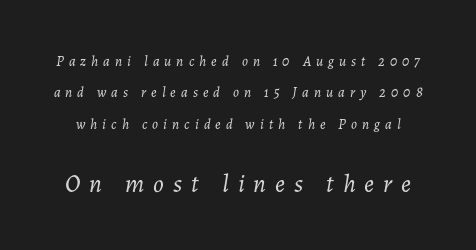
{"italic": "yes", "lean": "right", "slant_degrees": 7, "bold": "no", "underline": "no", "line_spacing": "loose", "line_spacing_ratio": 2.25, "letter_spacing": "wide", "letter_spacing_em": 0.36, "larger_block": "second", "size_ratio": 1.79, "glyph_px": 25}
